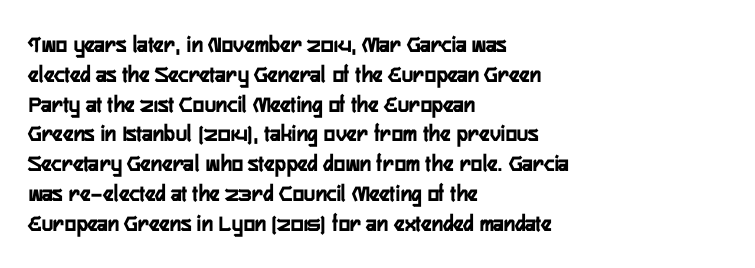
{"italic": "no", "underline": "no", "align": "left", "line_spacing_ratio": 1.24, "letter_spacing": "normal", "letter_spacing_em": 0.0, "glyph_px": 24}
